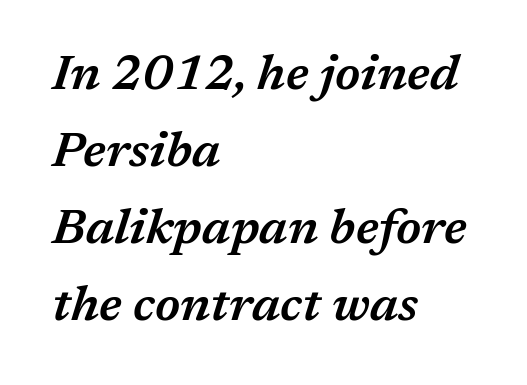
Q: Is the text bold? A: Semi-bold.
Q: Is the text italic (slanted)? A: Yes, it leans right by about 17 degrees.
Q: Is the text underlined? A: No.
Q: How is the paragraph aligned? A: Left-aligned.
Q: Is the spacing between letters normal or unusually wide? A: Normal.
Q: Is the spacing between lines tight, normal or loose? A: Normal.
Q: Width (condensed, normal, or wide)? A: Normal.
Q: Stroke contrast? A: Medium.
Q: x-height? A: Medium.
Q: Monospaced? A: No.
